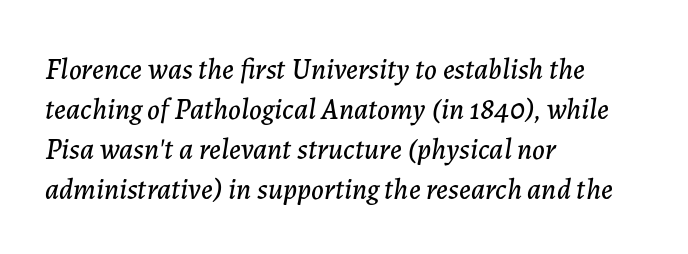
Quick note: underline off. A typesetter would mark this as italic. Think of a printed novel: that variable character pitch is what you see here. Leading matches the norm, producing a regular column. These lines stack with their left ends in a neat column. The face used here is rendered with its standard letterfit.
